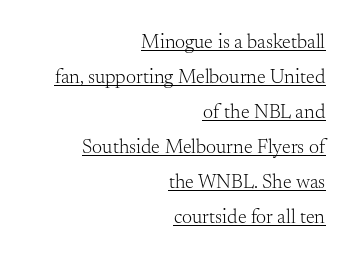
Line endings align vertically; line beginnings do not. Rendered with straight, roman letterforms. The passage shown is underscored from start to finish. Compared with typical body copy, the letter spacing here is the same. Counters stay open thanks to moderate or lighter strokes.
